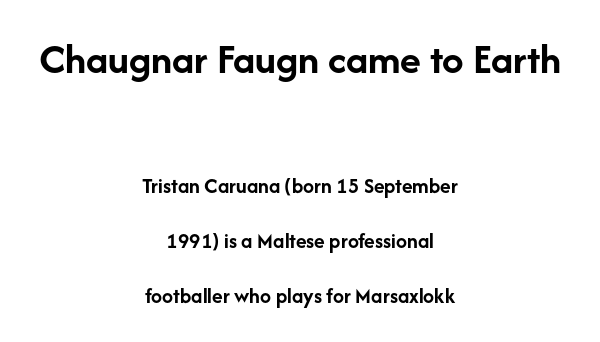
{"serif": "no", "italic": "no", "bold": "yes", "weight": "semibold", "width": "normal", "stroke_contrast": "low", "x_height": "medium", "monospaced": "no", "underline": "no", "align": "center", "line_spacing": "loose", "line_spacing_ratio": 2.49, "letter_spacing": "normal", "letter_spacing_em": 0.0, "larger_block": "first", "size_ratio": 1.95, "glyph_px": 43}
